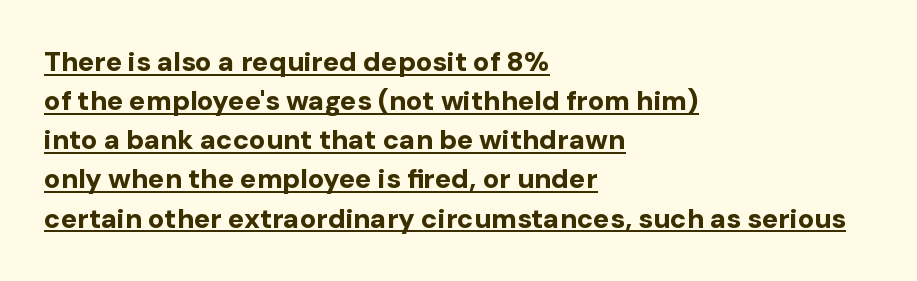
Thick stems and heavy bowls — unmistakably bold. The specimen includes a rule beneath the text block's lines. How are the letters spaced? Ordinarily, with no added tracking. The leading is moderate, giving the passage an even texture.
